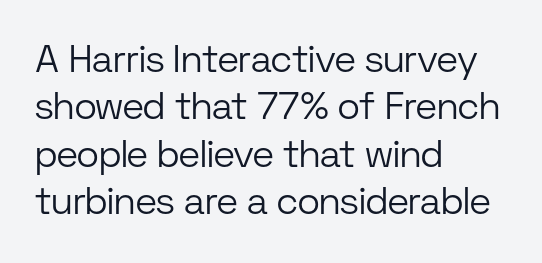
The image shows 38 px light sans-serif type, upright; set left-aligned, normal line spacing (1.25x), normal letter spacing, not underlined; low stroke contrast and a medium x-height.
